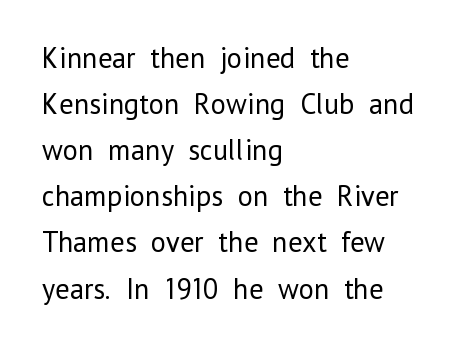
{"serif": "no", "italic": "no", "bold": "no", "weight": "regular", "width": "normal", "stroke_contrast": "low", "x_height": "medium", "monospaced": "no", "underline": "no", "align": "left", "line_spacing": "normal", "line_spacing_ratio": 1.59, "letter_spacing": "normal", "letter_spacing_em": 0.0, "glyph_px": 29}
